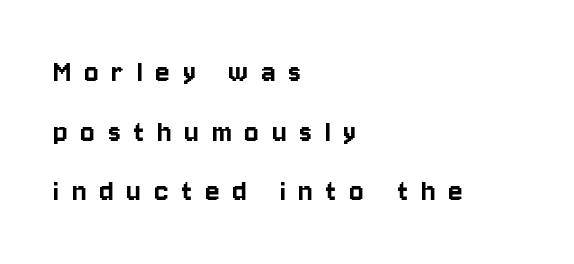
The image shows 33 px condensed sans-serif type, upright; set left-aligned, line spacing 1.81x, unusually wide letter spacing (+0.4 em), not underlined; low stroke contrast and a large x-height.
